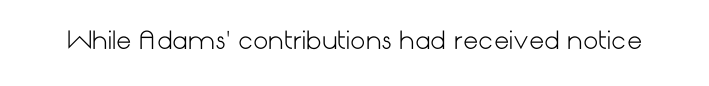
Only glyphs here, with clear space below each row. Notice how the stems are strictly vertical — no italics here. Between one letter and the next there's only the usual sliver of space. Is this a heavy cut? Hardly; it is regular or lighter.
